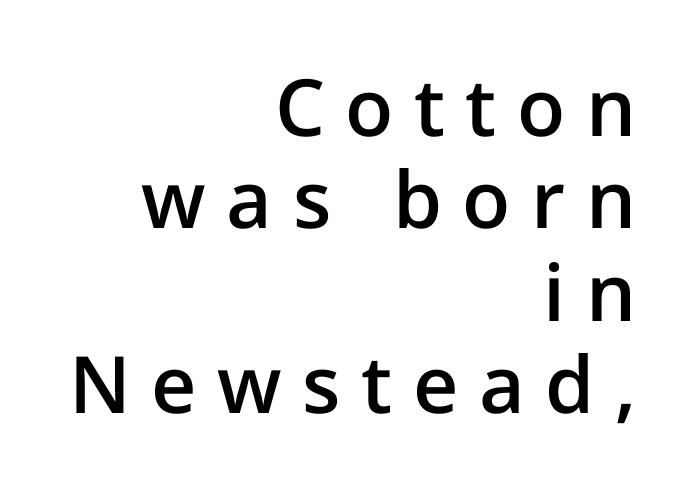
Q: Is the text bold? A: Semi-bold.
Q: Is the text italic (slanted)? A: No, it is upright.
Q: Is the typeface a serif or a sans-serif typeface? A: Sans-serif.
Q: Is the text underlined? A: No.
Q: How is the paragraph aligned? A: Right-aligned.
Q: Is the spacing between letters normal or unusually wide? A: Unusually wide.
Q: Width (condensed, normal, or wide)? A: Normal.
Q: Stroke contrast? A: Low.
Q: x-height? A: Medium.
Q: Monospaced? A: No.
